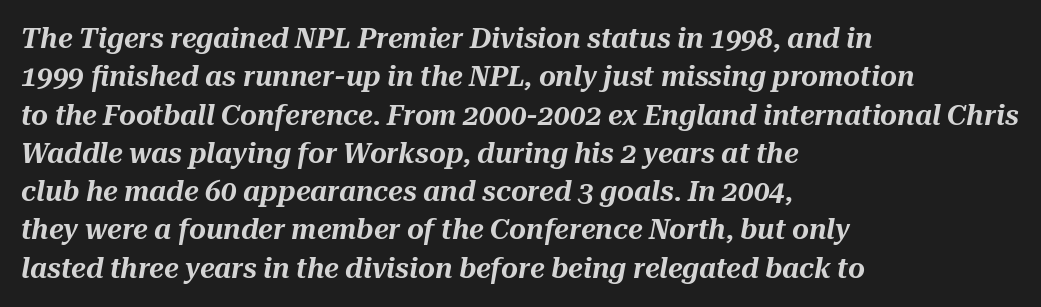
Q: Is the text italic (slanted)? A: Yes, it leans right by about 10 degrees.
Q: Is the text underlined? A: No.
Q: How is the paragraph aligned? A: Left-aligned.
Q: Is the spacing between letters normal or unusually wide? A: Normal.
Q: Is the spacing between lines tight, normal or loose? A: Normal.
Q: Width (condensed, normal, or wide)? A: Normal.
Q: Stroke contrast? A: Medium.
Q: x-height? A: Medium.
Q: Monospaced? A: No.
